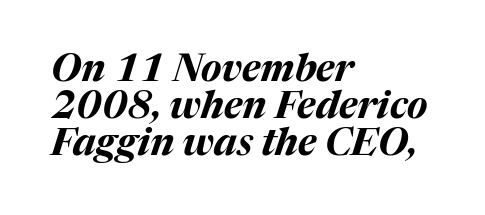
{"italic": "yes", "lean": "right", "slant_degrees": 17, "bold": "yes", "weight": "bold", "width": "normal", "stroke_contrast": "medium", "x_height": "medium", "monospaced": "no", "underline": "no", "align": "left", "line_spacing": "tight", "line_spacing_ratio": 0.97, "letter_spacing": "normal", "letter_spacing_em": 0.0, "glyph_px": 38}
